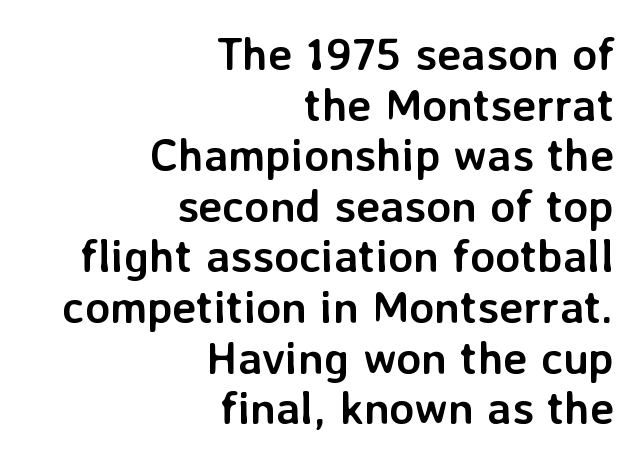
Notice how thick the strokes are: this is what a full bold looks like. This sample trades vertical openness for compactness between lines. The zone under the glyphs is completely vacant. Think of a printed novel: that variable character pitch is what you see here. The text block is weighted toward the right margin, trailing off unevenly leftward. The glyphs in this specimen are sans serif.
